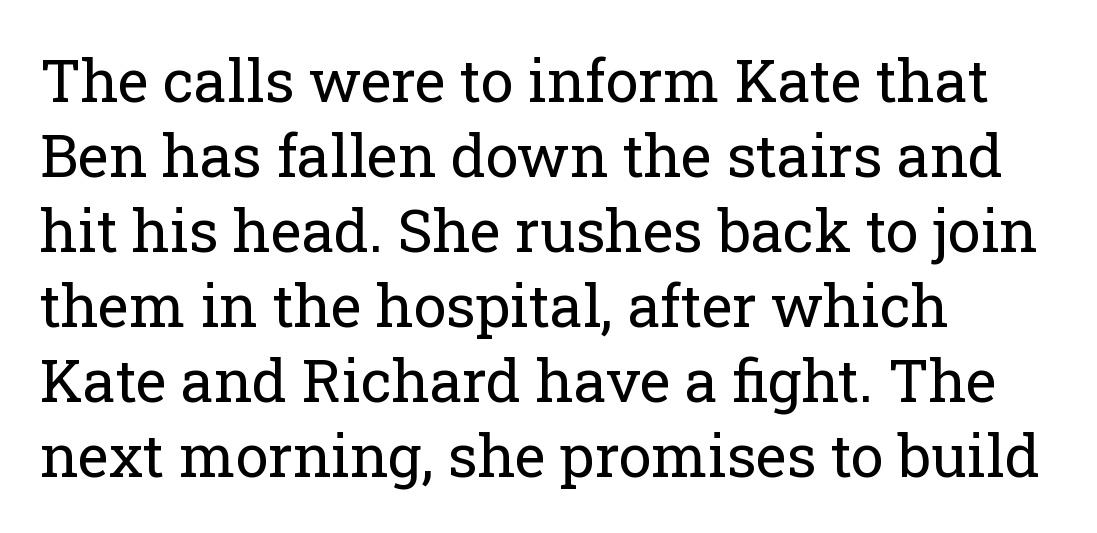
Line beginnings align vertically; line endings do not. Weight: not bold — regular or lighter. The space between consecutive lines is moderate. Letter spacing: default. Character widths vary here, with narrow letters taking less room than wide ones.
